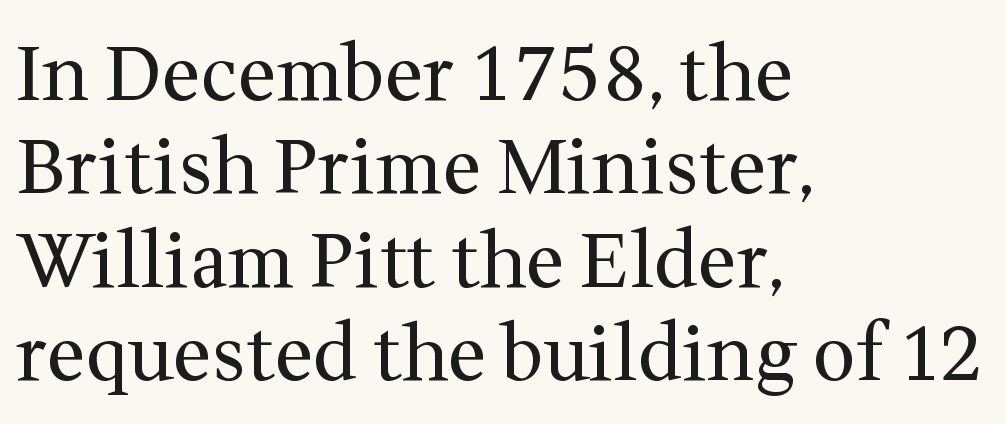
{"serif": "yes", "italic": "no", "bold": "no", "weight": "regular", "width": "normal", "stroke_contrast": "medium", "x_height": "medium", "monospaced": "no", "underline": "no", "align": "left", "line_spacing_ratio": 1.23, "letter_spacing": "normal", "letter_spacing_em": 0.0, "glyph_px": 76}
